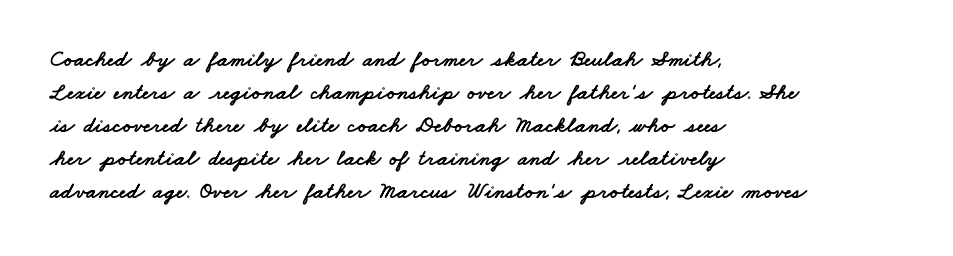
{"underline": "no", "align": "left", "line_spacing": "normal", "line_spacing_ratio": 1.43, "letter_spacing": "normal", "letter_spacing_em": 0.0, "glyph_px": 23}
